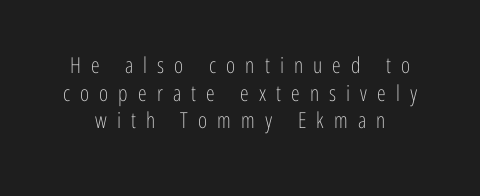
Q: Is the text bold? A: No.
Q: Is the text italic (slanted)? A: No, it is upright.
Q: Is the text underlined? A: No.
Q: Is the spacing between letters normal or unusually wide? A: Unusually wide.
Q: Is the spacing between lines tight, normal or loose? A: Normal.
